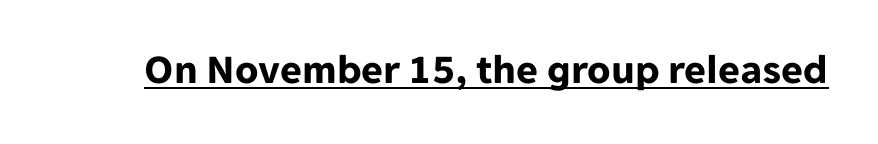
Q: Is the text bold? A: Yes.
Q: Is the text italic (slanted)? A: No, it is upright.
Q: Is the typeface a serif or a sans-serif typeface? A: Sans-serif.
Q: Is the text underlined? A: Yes.
Q: Is the spacing between letters normal or unusually wide? A: Normal.
Q: Width (condensed, normal, or wide)? A: Normal.
Q: Stroke contrast? A: Low.
Q: x-height? A: Medium.
Q: Monospaced? A: No.
